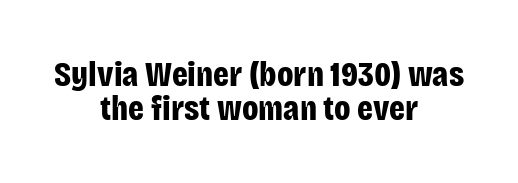
A typesetter would call this zero additional tracking. Quick note: underline off. Heft: maximum for text — a bold. These lines were composed using upright roman letters. Successive baselines arrive quickly, one right under another. Proportional: the letters do not fall into vertical columns.
